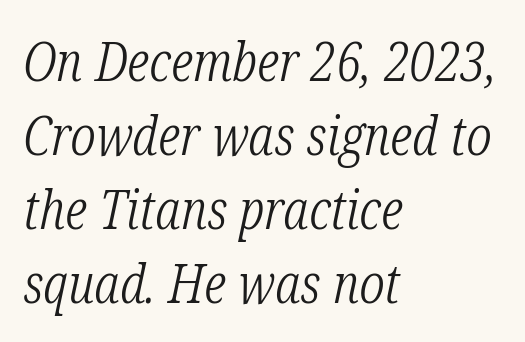
The image shows 54 px light, condensed serif type, italic (leaning right); set left-aligned, normal line spacing (1.37x), normal letter spacing, not underlined; low stroke contrast and a medium x-height.
